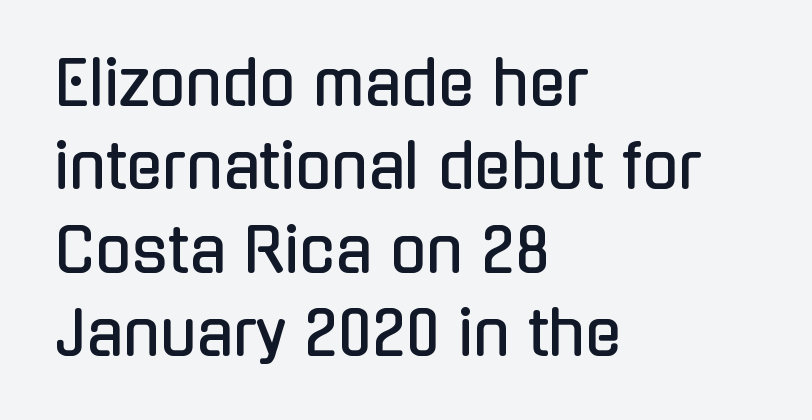
The image shows 60 px condensed sans-serif type, upright; set left-aligned, normal line spacing (1.39x), normal letter spacing, not underlined; low stroke contrast and a medium x-height.
